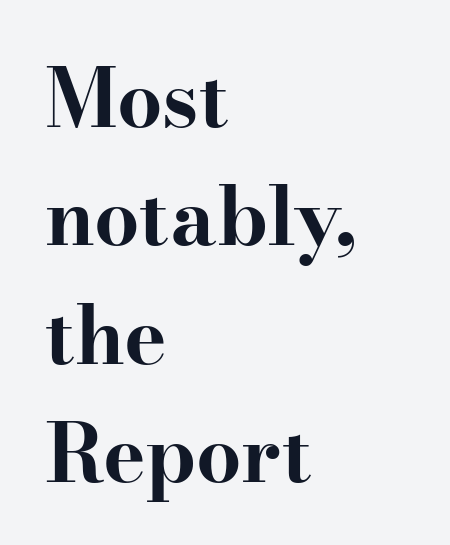
{"serif": "yes", "italic": "no", "bold": "yes", "weight": "bold", "width": "wide", "stroke_contrast": "high", "x_height": "small", "monospaced": "no", "underline": "no", "align": "left", "line_spacing": "normal", "line_spacing_ratio": 1.48, "letter_spacing": "normal", "letter_spacing_em": 0.0, "glyph_px": 80}
